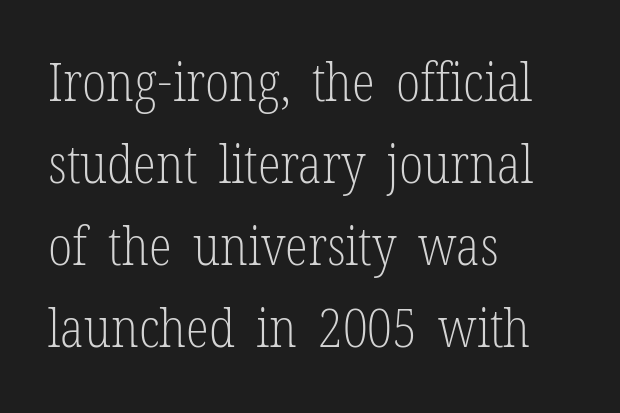
Q: Is the text bold? A: No.
Q: Is the text italic (slanted)? A: No, it is upright.
Q: Is the typeface a serif or a sans-serif typeface? A: Serif.
Q: Is the text underlined? A: No.
Q: How is the paragraph aligned? A: Left-aligned.
Q: Is the spacing between letters normal or unusually wide? A: Normal.
Q: Is the spacing between lines tight, normal or loose? A: Normal.
Q: Width (condensed, normal, or wide)? A: Condensed.
Q: Stroke contrast? A: Low.
Q: x-height? A: Medium.
Q: Monospaced? A: No.
